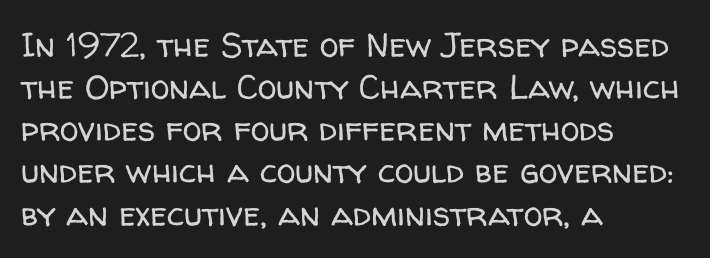
In CSS terms this would be text-align: left. Spacing between characters is what you'd get straight out of the box. These glyphs show unthickened strokes, regular width or finer. This is roman type, the default non-slanted kind.
